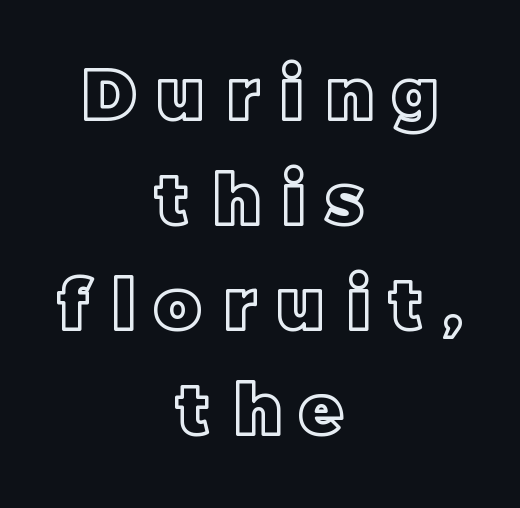
Q: Is the text italic (slanted)? A: No, it is upright.
Q: Is the text underlined? A: No.
Q: How is the paragraph aligned? A: Centered.
Q: Is the spacing between letters normal or unusually wide? A: Unusually wide.
Q: Is the spacing between lines tight, normal or loose? A: Normal.
Q: Width (condensed, normal, or wide)? A: Normal.
Q: x-height? A: Large.
Q: Monospaced? A: No.
